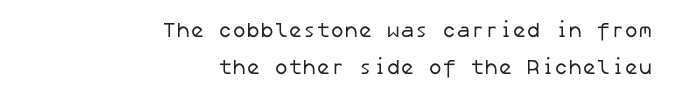
The image shows 21 px text type; set right-aligned, line spacing 1.76x, normal letter spacing, not underlined.
